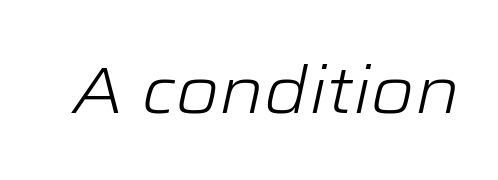
Q: Is the text bold? A: No.
Q: Is the text italic (slanted)? A: Yes, it leans right by about 12 degrees.
Q: Is the text underlined? A: No.
Q: Is the spacing between letters normal or unusually wide? A: Normal.
Q: Width (condensed, normal, or wide)? A: Wide.
Q: Stroke contrast? A: Low.
Q: x-height? A: Medium.
Q: Monospaced? A: No.
